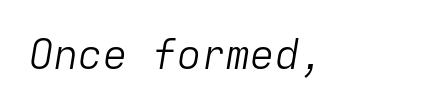
Think standard paragraph weight, or any step lighter than that. This sample uses plain, unmodified letter spacing. The rendering uses typewriter-style spacing with identical character cells. Tall strokes in this sample are angled rather than plumb. Underlining? Definitely not there.
